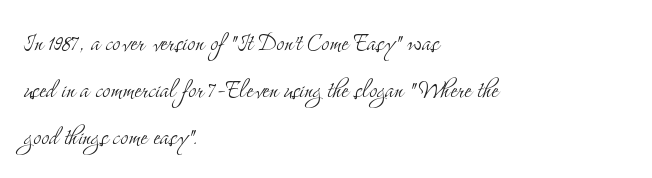
Normally led — the rows are evenly, conventionally spaced. In CSS terms this would be text-align: left. The letters advance in unequal steps, a hallmark of proportional type. You can tell from the footed stems that serif type was used.
